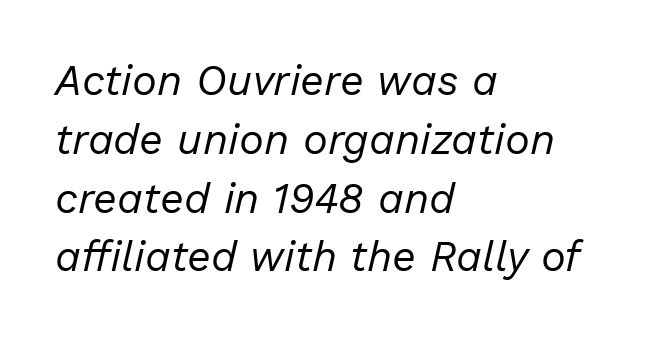
The image shows 42 px regular-weight type, italic (leaning right); set left-aligned, normal line spacing (1.4x), normal letter spacing, not underlined; low stroke contrast and a medium x-height.
